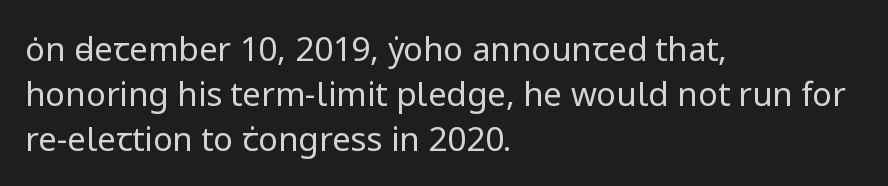
Q: Is the text bold? A: No.
Q: Is the text italic (slanted)? A: No, it is upright.
Q: Is the typeface a serif or a sans-serif typeface? A: Sans-serif.
Q: Is the text underlined? A: No.
Q: How is the paragraph aligned? A: Left-aligned.
Q: Is the spacing between letters normal or unusually wide? A: Normal.
Q: Is the spacing between lines tight, normal or loose? A: Normal.
Q: Width (condensed, normal, or wide)? A: Normal.
Q: Stroke contrast? A: Low.
Q: x-height? A: Medium.
Q: Monospaced? A: No.
